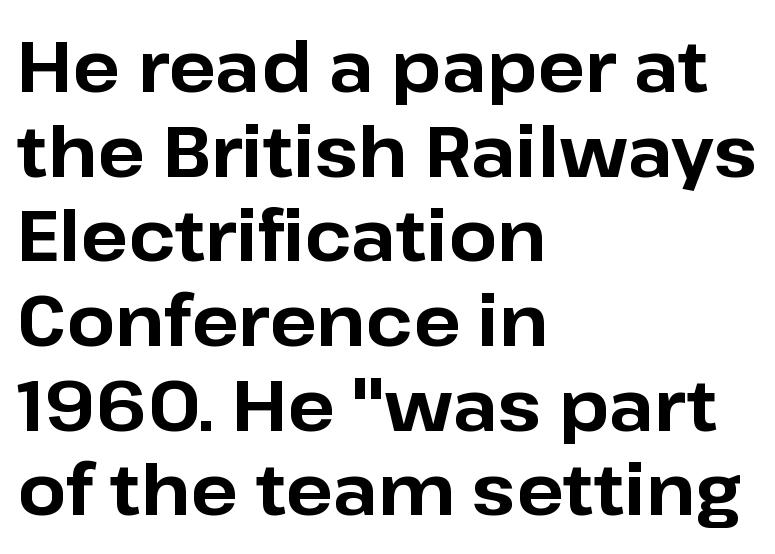
{"serif": "no", "italic": "no", "bold": "yes", "weight": "bold", "width": "normal", "stroke_contrast": "low", "x_height": "medium", "monospaced": "no", "underline": "no", "align": "left", "line_spacing_ratio": 1.21, "letter_spacing": "normal", "letter_spacing_em": 0.0, "glyph_px": 70}
